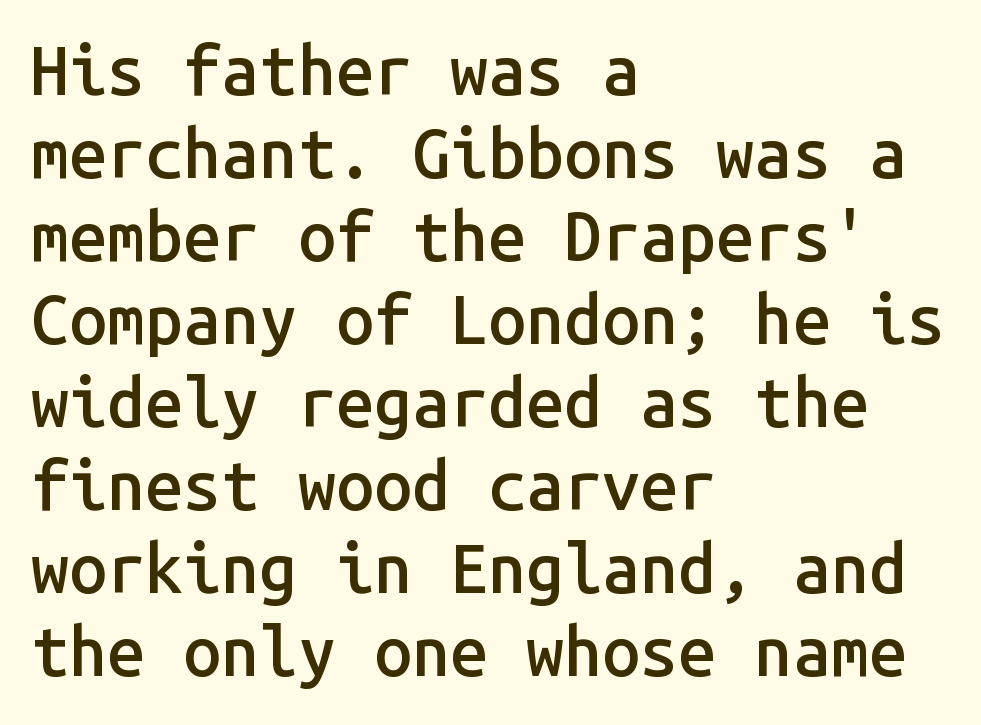
{"serif": "no", "italic": "no", "bold": "semi", "weight": "semibold", "width": "normal", "stroke_contrast": "low", "x_height": "medium", "monospaced": "yes", "underline": "no", "align": "left", "line_spacing_ratio": 1.22, "letter_spacing": "normal", "letter_spacing_em": 0.0, "glyph_px": 68}
